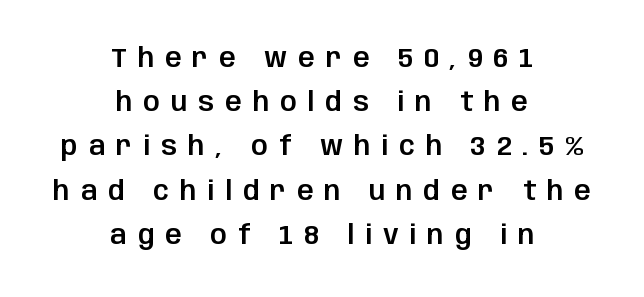
This is roman type, the default non-slanted kind. Nobody drew a line under any word here. These lines sit exactly where default settings would place them. Every row of glyphs is offset so its center matches the block's center. Here the glyphs are tracked loosely, breaking word shapes into spaced letters.
